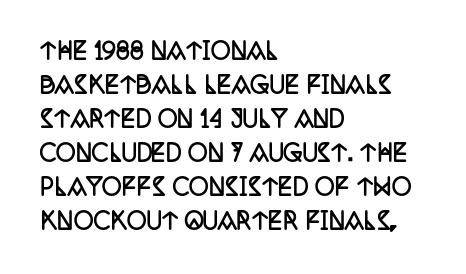
{"italic": "no", "bold": "yes", "underline": "no", "align": "left", "line_spacing": "normal", "line_spacing_ratio": 1.55, "letter_spacing": "normal", "letter_spacing_em": 0.0, "glyph_px": 22}
